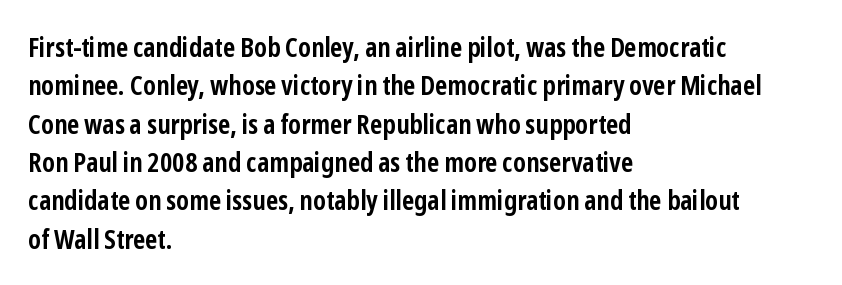
{"italic": "no", "bold": "yes", "underline": "no", "align": "left", "line_spacing": "normal", "line_spacing_ratio": 1.42, "letter_spacing": "normal", "letter_spacing_em": 0.0, "glyph_px": 27}
